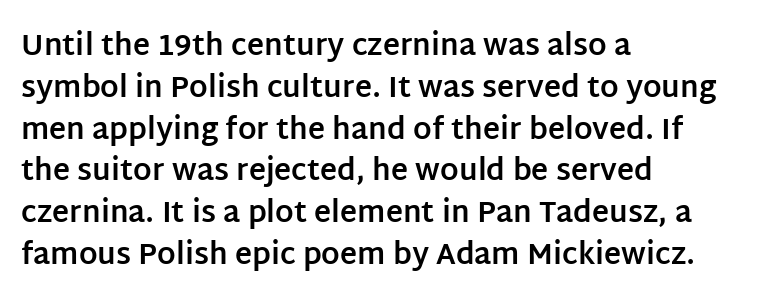
The typeface chosen for these lines omits serifs. Each new line begins a customary step beneath the previous one. Posture: vertical. Compared with an ordinary text face, these strokes are far heavier — a full bold. The rendering uses natural spacing where letterforms have individual widths.
